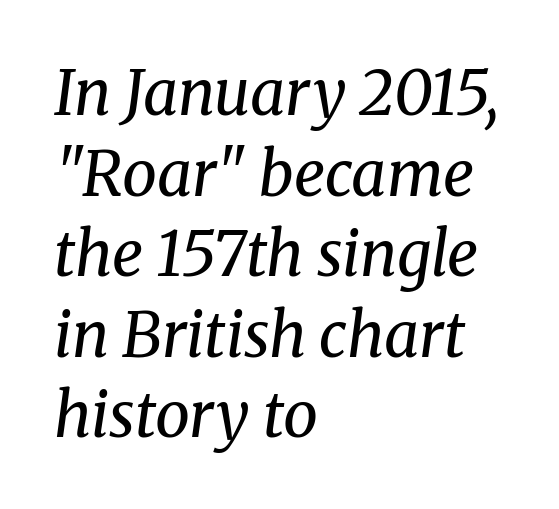
{"serif": "yes", "italic": "yes", "lean": "right", "slant_degrees": 8, "bold": "no", "weight": "regular", "width": "normal", "stroke_contrast": "medium", "x_height": "medium", "monospaced": "no", "underline": "no", "align": "left", "line_spacing": "normal", "line_spacing_ratio": 1.3, "letter_spacing": "normal", "letter_spacing_em": 0.0, "glyph_px": 62}
